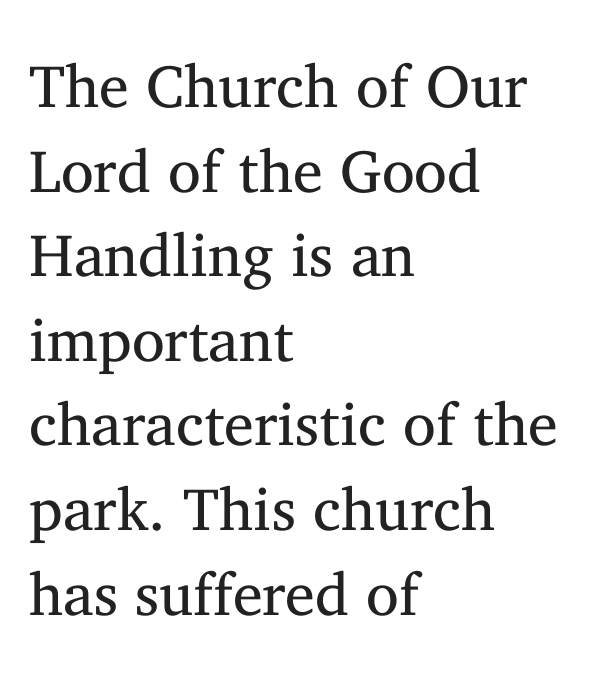
Q: Is the text bold? A: No.
Q: Is the text italic (slanted)? A: No, it is upright.
Q: Is the typeface a serif or a sans-serif typeface? A: Serif.
Q: Is the text underlined? A: No.
Q: How is the paragraph aligned? A: Left-aligned.
Q: Is the spacing between letters normal or unusually wide? A: Normal.
Q: Is the spacing between lines tight, normal or loose? A: Normal.
Q: Width (condensed, normal, or wide)? A: Normal.
Q: Stroke contrast? A: Medium.
Q: x-height? A: Medium.
Q: Monospaced? A: No.
